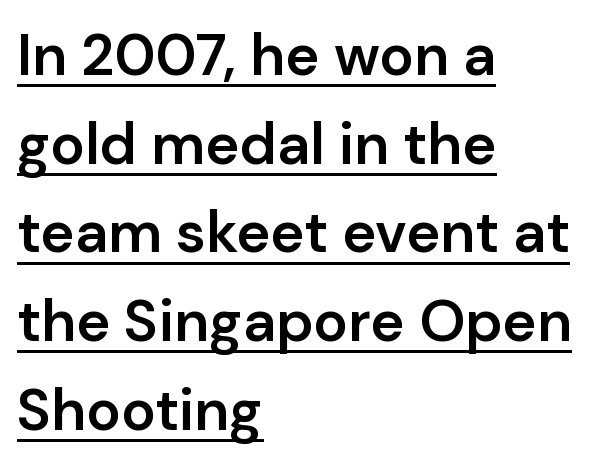
Ascenders rise straight up at ninety degrees. Short and long lines alike share a common starting point at left. The typesetter has applied underlining to the passage shown. Stroke thickness is moderately raised; the sample reads as semibold.
